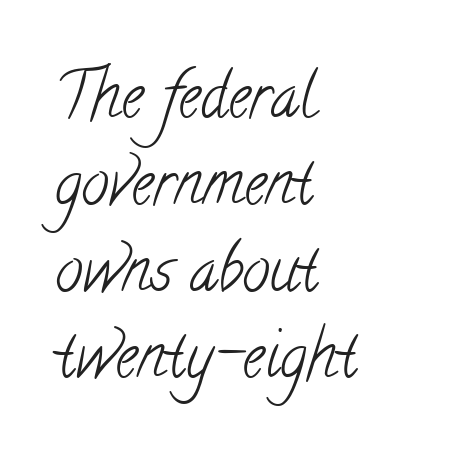
{"bold": "no", "weight": "light", "width": "condensed", "stroke_contrast": "low", "x_height": "small", "monospaced": "no", "underline": "no", "align": "left", "line_spacing": "normal", "line_spacing_ratio": 1.4, "letter_spacing": "normal", "letter_spacing_em": 0.0, "glyph_px": 62}
